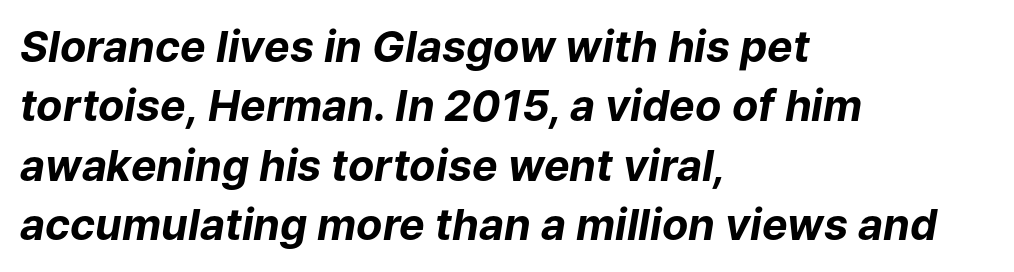
The image shows 43 px bold type, italic (leaning right); set left-aligned, normal line spacing (1.38x), normal letter spacing, not underlined; low stroke contrast and a medium x-height.
